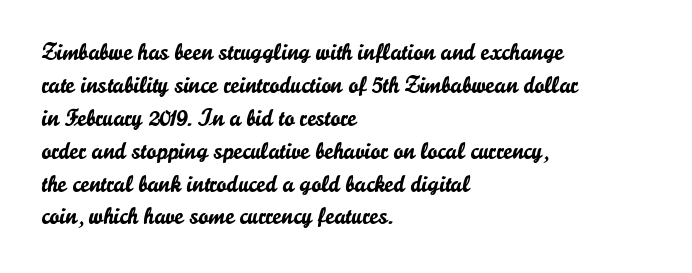
The image shows 24 px text type; set left-aligned, normal line spacing (1.37x), normal letter spacing, not underlined.
